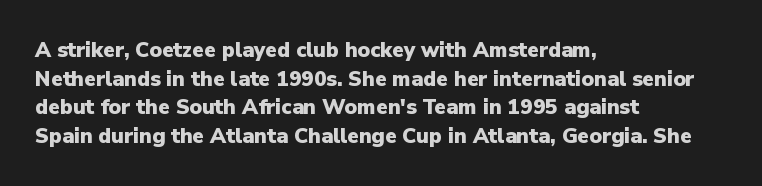
Q: Is the text bold? A: Yes.
Q: Is the text italic (slanted)? A: No, it is upright.
Q: Is the text underlined? A: No.
Q: How is the paragraph aligned? A: Left-aligned.
Q: Is the spacing between letters normal or unusually wide? A: Normal.
Q: Is the spacing between lines tight, normal or loose? A: Normal.
